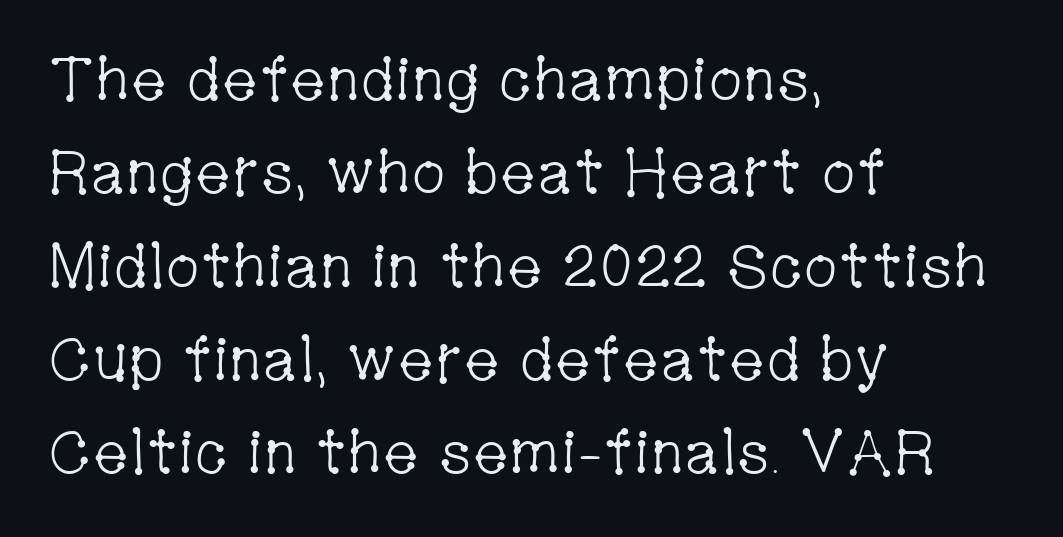
The letters sit at their default tracking, neither squeezed nor spread. The lettering stays uniformly vertical, giving the passage a roman look. The glyphs are unaccompanied by any horizontal stroke below them. Letterform terminals end in serifs throughout the passage. Leading matches the norm, producing a regular column.
